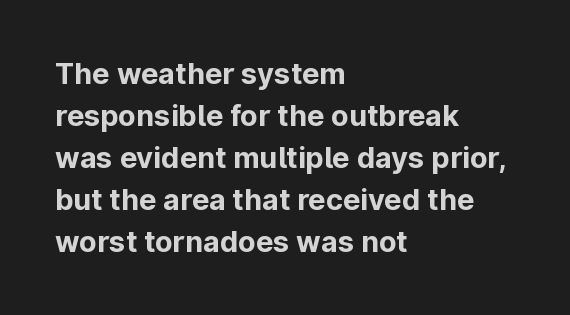
Q: Is the text bold? A: Yes.
Q: Is the text italic (slanted)? A: No, it is upright.
Q: Is the typeface a serif or a sans-serif typeface? A: Sans-serif.
Q: Is the text underlined? A: No.
Q: How is the paragraph aligned? A: Left-aligned.
Q: Is the spacing between letters normal or unusually wide? A: Normal.
Q: Is the spacing between lines tight, normal or loose? A: Normal.
Q: Width (condensed, normal, or wide)? A: Normal.
Q: Stroke contrast? A: Low.
Q: x-height? A: Medium.
Q: Monospaced? A: No.
